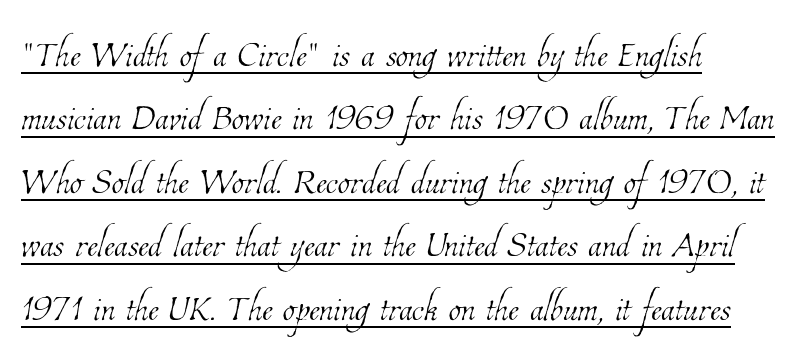
{"bold": "no", "weight": "thin", "width": "condensed", "stroke_contrast": "low", "x_height": "medium", "monospaced": "no", "underline": "yes", "align": "left", "line_spacing": "normal", "line_spacing_ratio": 1.27, "letter_spacing": "normal", "letter_spacing_em": 0.0, "glyph_px": 50}
